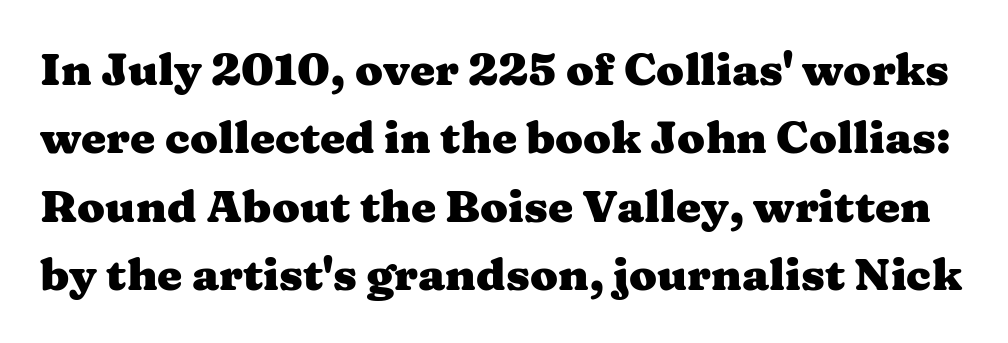
The image shows 45 px heavy, wide serif type, upright; set normal line spacing (1.52x), normal letter spacing, not underlined; medium stroke contrast and a medium x-height.
